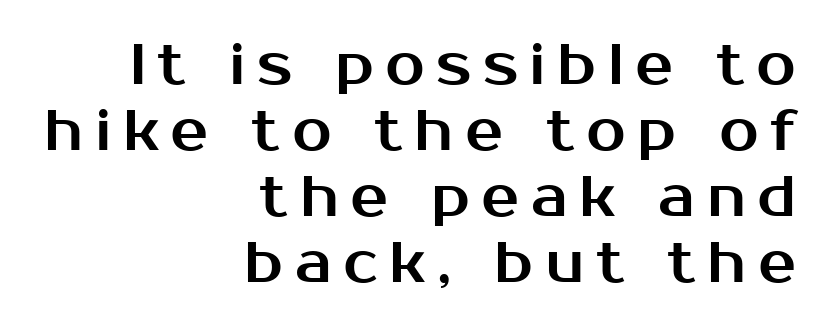
The image shows 57 px sans-serif type, upright; set right-aligned, line spacing 1.16x, unusually wide letter spacing (+0.2 em), not underlined; medium stroke contrast and a medium x-height.
